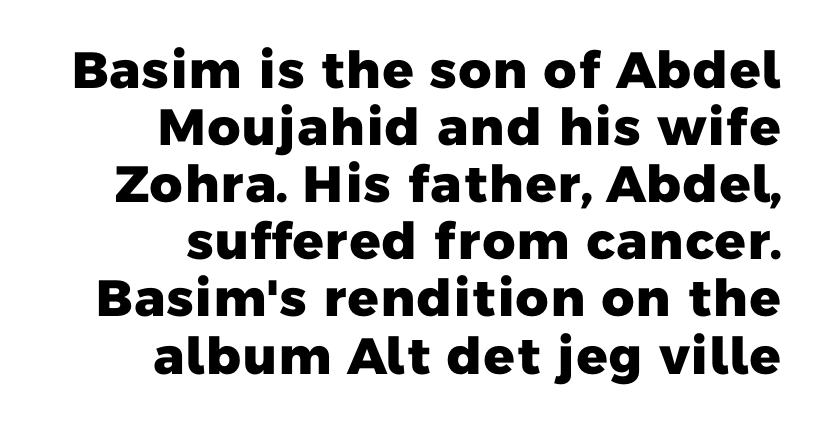
The image shows 51 px heavy sans-serif type; set right-aligned, tight line spacing (1.12x), normal letter spacing, not underlined; low stroke contrast and a medium x-height.
